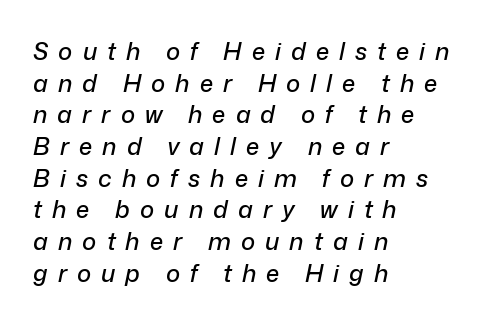
This block has exactly the height ordinary leading produces. The lettering tilts uniformly, giving the passage an italic look. Each row of text sits above clean, open space. These lines have a slow, spaced-out rhythm from letter to letter.
